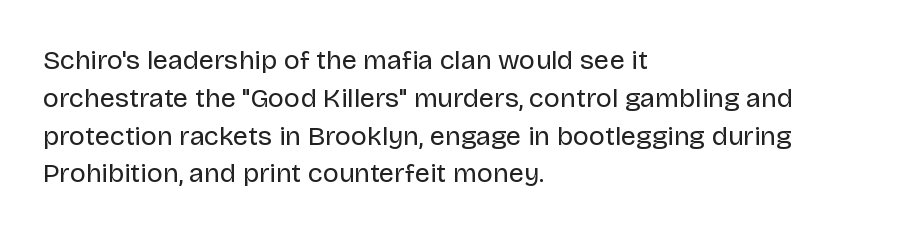
The image shows 27 px text type, upright; set left-aligned, normal line spacing (1.4x), normal letter spacing, not underlined.
